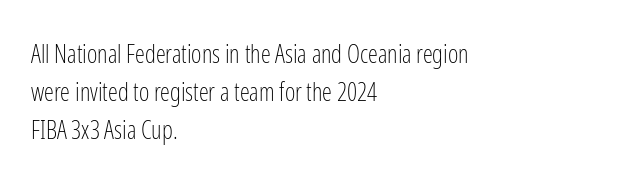
The font's upright variant was chosen for this text. The specimen omits any rule beneath the text block's lines. All the whitespace from short lines collects on the right. Tracking here is standard; glyphs follow each other at the usual distance.
